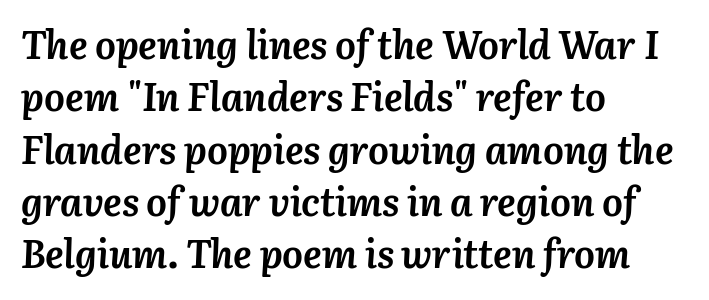
{"italic": "yes", "lean": "right", "slant_degrees": 3, "bold": "yes", "weight": "semibold", "width": "normal", "stroke_contrast": "medium", "x_height": "medium", "monospaced": "no", "underline": "no", "align": "left", "line_spacing": "normal", "line_spacing_ratio": 1.34, "letter_spacing": "normal", "letter_spacing_em": 0.0, "glyph_px": 39}
